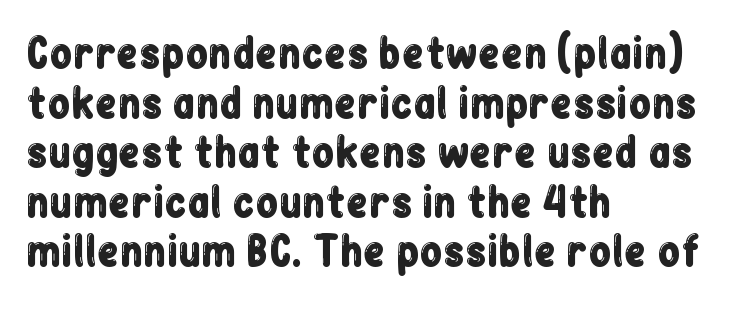
The image shows 41 px condensed sans-serif type, upright; set left-aligned, line spacing 1.21x, normal letter spacing, not underlined; low stroke contrast and a medium x-height.
